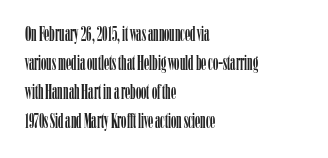
{"italic": "no", "underline": "no", "align": "left", "line_spacing": "normal", "line_spacing_ratio": 1.38, "letter_spacing": "normal", "letter_spacing_em": 0.0, "glyph_px": 21}
